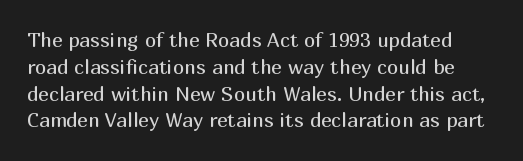
{"italic": "no", "bold": "no", "underline": "no", "line_spacing": "normal", "line_spacing_ratio": 1.34, "letter_spacing": "normal", "letter_spacing_em": 0.0, "glyph_px": 20}
